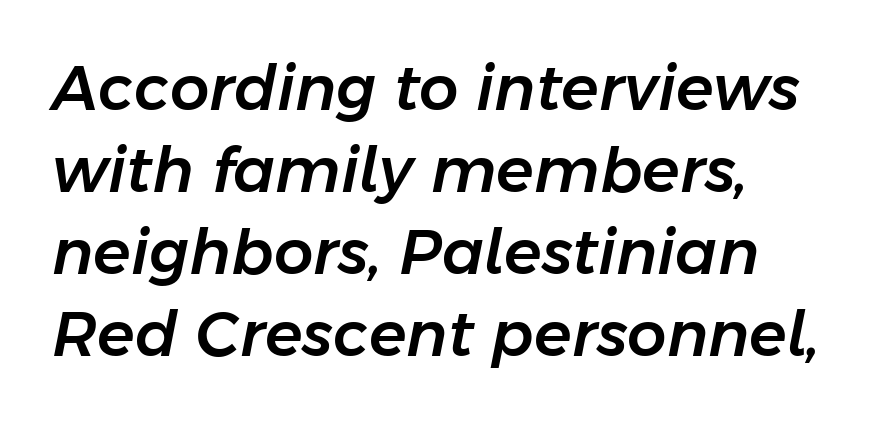
{"italic": "yes", "lean": "right", "slant_degrees": 11, "width": "normal", "stroke_contrast": "low", "x_height": "medium", "monospaced": "no", "underline": "no", "align": "left", "line_spacing": "normal", "line_spacing_ratio": 1.32, "letter_spacing": "normal", "letter_spacing_em": 0.0, "glyph_px": 62}
